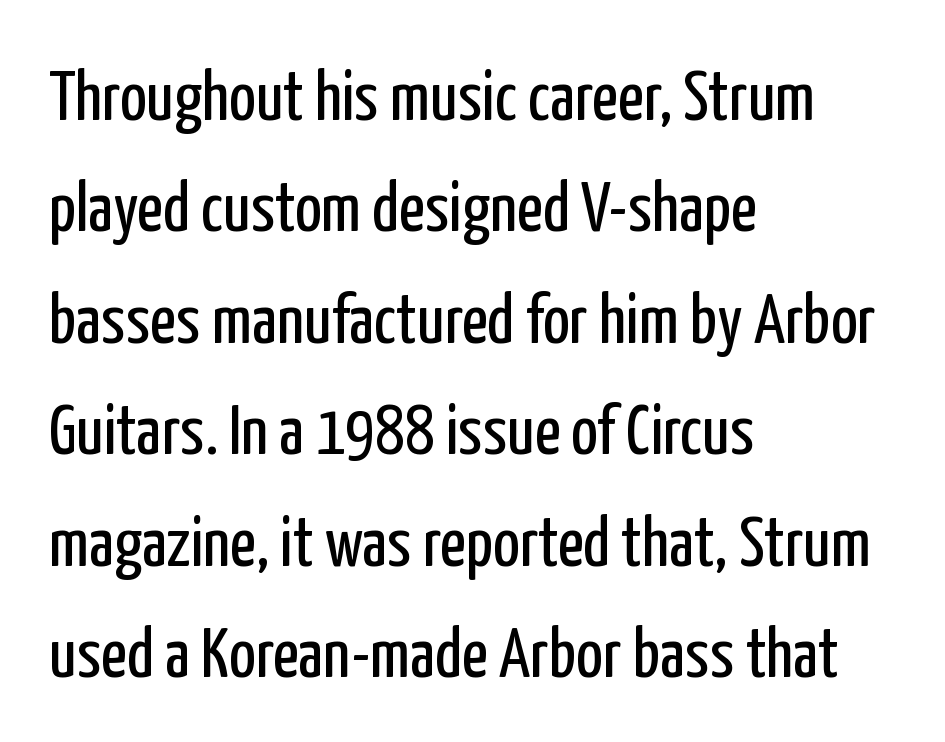
You can tell from the bare stems that sans-serif type was used. Words appear dense and cohesive because spacing is normal. The string is rendered with underlining switched off. You can tell it's not italic because the verticals are truly vertical.
